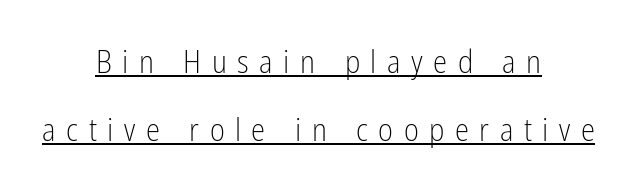
{"serif": "no", "italic": "no", "bold": "no", "weight": "light", "width": "condensed", "stroke_contrast": "low", "x_height": "medium", "monospaced": "no", "underline": "yes", "align": "center", "line_spacing": "loose", "line_spacing_ratio": 2.12, "letter_spacing": "wide", "letter_spacing_em": 0.33, "glyph_px": 32}
